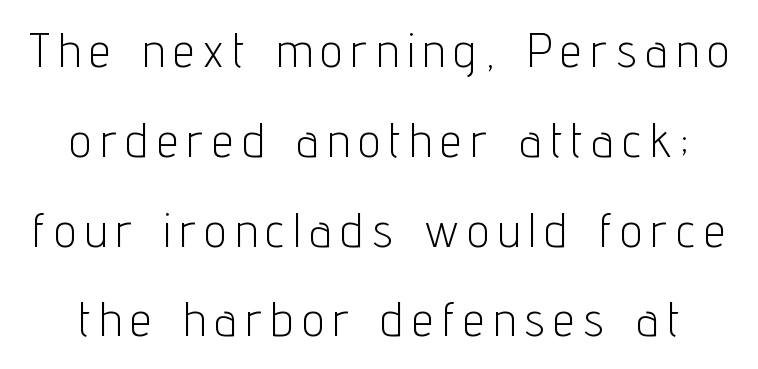
The type sits square on the baseline with zero lean. Here the designer chose a conventional face with non-uniform glyph widths. Type without underlining. The characters display no serif detailing; their extremities are plain.
